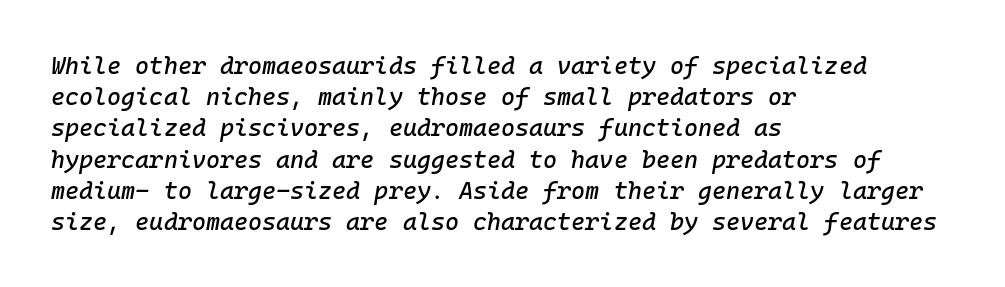
Q: Is the text italic (slanted)? A: Yes, it leans right by about 10 degrees.
Q: Is the text underlined? A: No.
Q: How is the paragraph aligned? A: Left-aligned.
Q: Is the spacing between letters normal or unusually wide? A: Normal.
Q: Is the spacing between lines tight, normal or loose? A: Normal.
